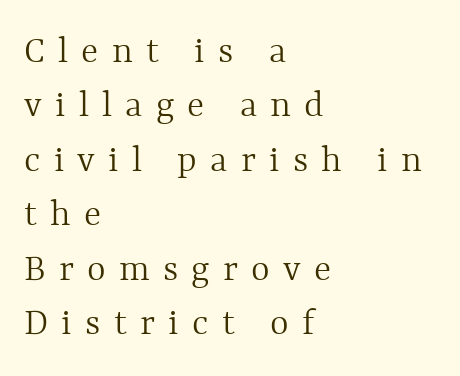
{"italic": "no", "bold": "no", "weight": "light", "width": "normal", "x_height": "medium", "monospaced": "no", "underline": "no", "align": "left", "line_spacing": "normal", "line_spacing_ratio": 1.36, "letter_spacing": "wide", "letter_spacing_em": 0.33, "glyph_px": 40}
